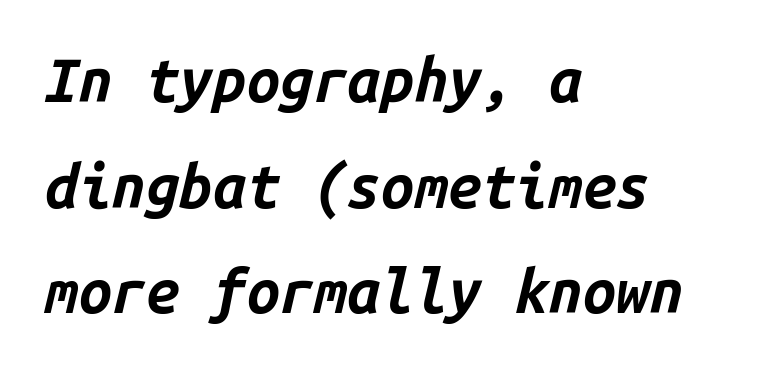
Short note: letters normally spaced. Slanted lettering throughout. A classic flush-left, rag-right setting is used for this passage. Typographic density is high because the face is bold. The passage shown is typed in a monospace face where columns stay perfectly aligned.
